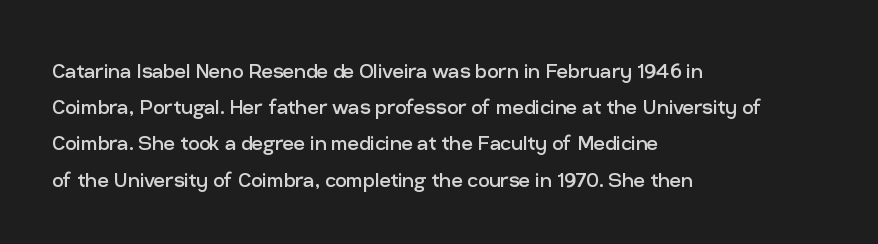
The image shows 25 px text type, upright; set left-aligned, normal line spacing (1.45x), normal letter spacing, not underlined.
